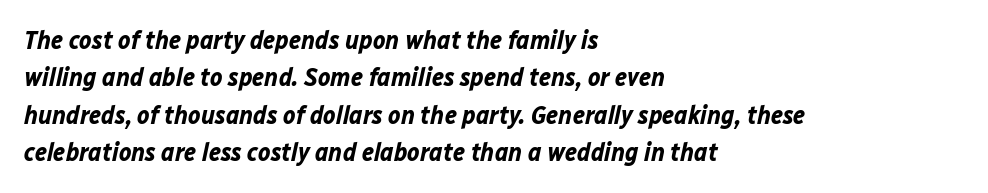
Q: Is the text bold? A: Yes.
Q: Is the text italic (slanted)? A: Yes, it leans right by about 12 degrees.
Q: Is the text underlined? A: No.
Q: How is the paragraph aligned? A: Left-aligned.
Q: Is the spacing between letters normal or unusually wide? A: Normal.
Q: Is the spacing between lines tight, normal or loose? A: Normal.
